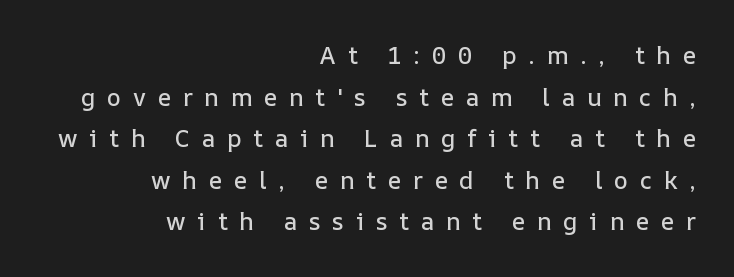
Q: Is the text italic (slanted)? A: No, it is upright.
Q: Is the text underlined? A: No.
Q: How is the paragraph aligned? A: Right-aligned.
Q: Is the spacing between letters normal or unusually wide? A: Unusually wide.
